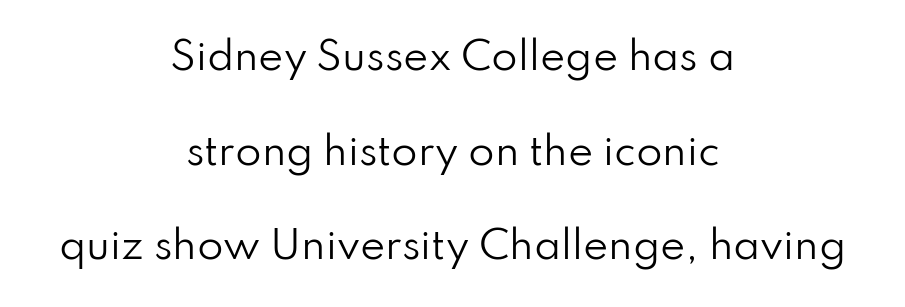
The image shows 38 px regular-weight sans-serif type, upright; set centered, loose line spacing (2.49x), normal letter spacing, not underlined; low stroke contrast and a small x-height.
